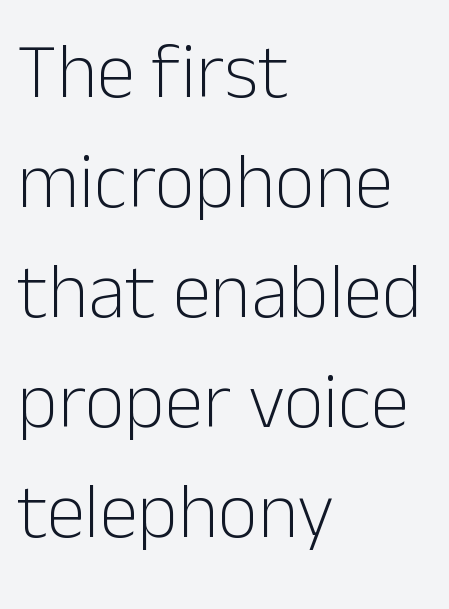
The image shows 78 px light sans-serif type, upright; set left-aligned, normal line spacing (1.41x), normal letter spacing, not underlined; low stroke contrast and a medium x-height.
